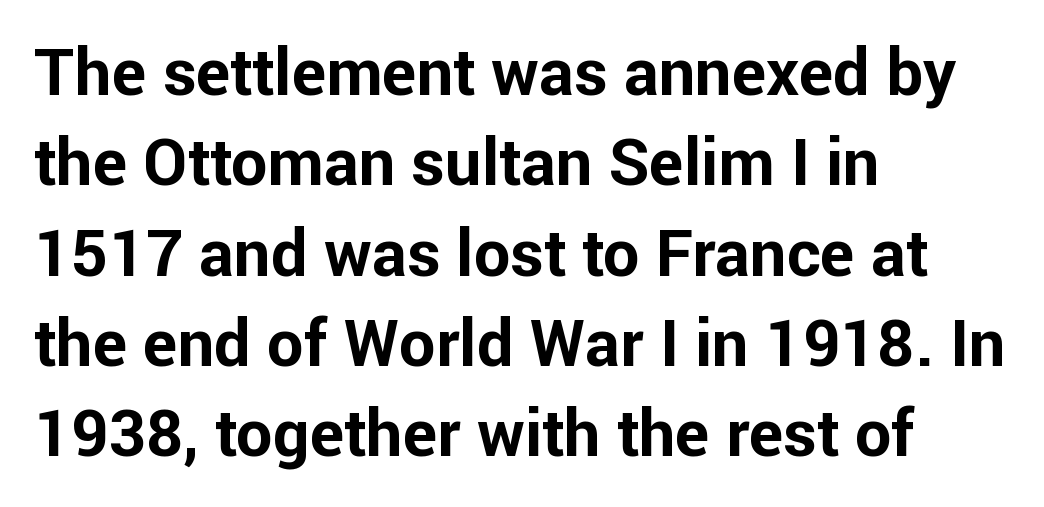
{"serif": "no", "italic": "no", "bold": "yes", "weight": "bold", "width": "normal", "stroke_contrast": "low", "x_height": "medium", "monospaced": "no", "underline": "no", "align": "left", "line_spacing": "normal", "line_spacing_ratio": 1.39, "letter_spacing": "normal", "letter_spacing_em": 0.0, "glyph_px": 65}
